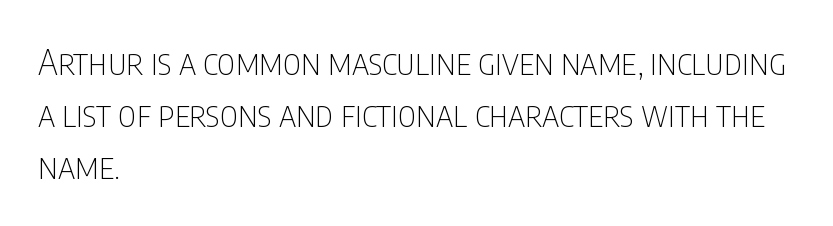
Q: Is the text bold? A: No.
Q: Is the text italic (slanted)? A: No, it is upright.
Q: Is the typeface a serif or a sans-serif typeface? A: Sans-serif.
Q: Is the text underlined? A: No.
Q: How is the paragraph aligned? A: Left-aligned.
Q: Is the spacing between letters normal or unusually wide? A: Normal.
Q: Is the spacing between lines tight, normal or loose? A: Normal.
Q: Width (condensed, normal, or wide)? A: Condensed.
Q: Stroke contrast? A: Low.
Q: x-height? A: Large.
Q: Monospaced? A: No.
